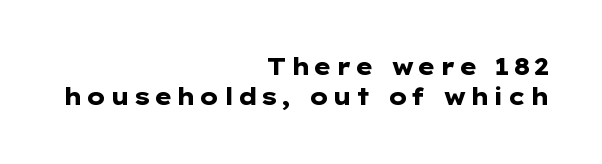
The image shows 23 px bold type, upright; set right-aligned, normal line spacing (1.31x), not underlined.
